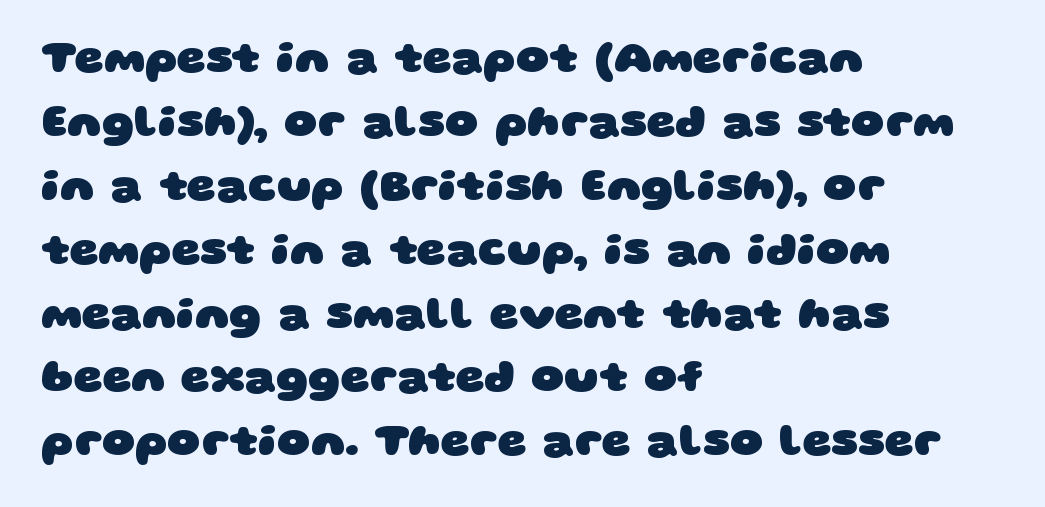
Does extra space separate the letters? No, they use regular spacing. Observe the absence of serifs on each vertical stroke in this sample. Layout note: lines flush left. A normal amount of white space separates one row of letters from the next.
